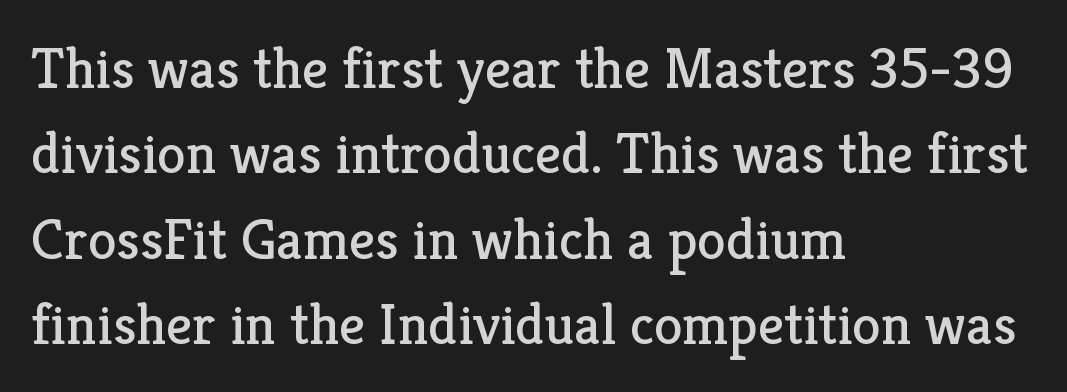
{"serif": "yes", "italic": "no", "bold": "no", "weight": "regular", "width": "normal", "stroke_contrast": "low", "x_height": "medium", "monospaced": "no", "underline": "no", "align": "left", "line_spacing": "normal", "line_spacing_ratio": 1.47, "letter_spacing": "normal", "letter_spacing_em": 0.0, "glyph_px": 58}
